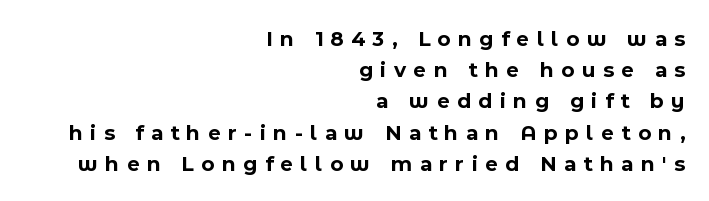
{"italic": "no", "bold": "yes", "underline": "no", "align": "right", "line_spacing": "normal", "line_spacing_ratio": 1.42, "letter_spacing": "wide", "letter_spacing_em": 0.34, "glyph_px": 22}
